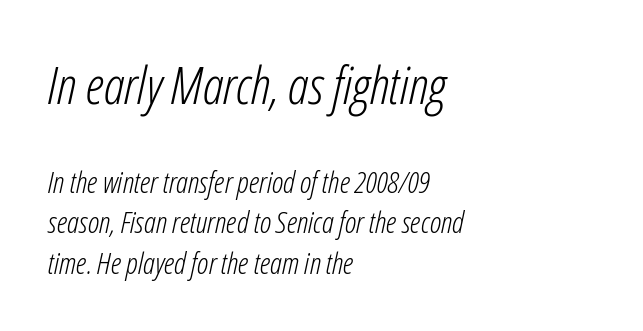
The passage shown stacks its lines at a standard gap. Does the bottom block carry the larger type? No, the top block does. Glyph-to-glyph distance matches everyday printed text. These glyphs show unthickened strokes, regular width or finer. This rendering features lettering with no underline. The passage shown leans; its letterforms are oblique.
